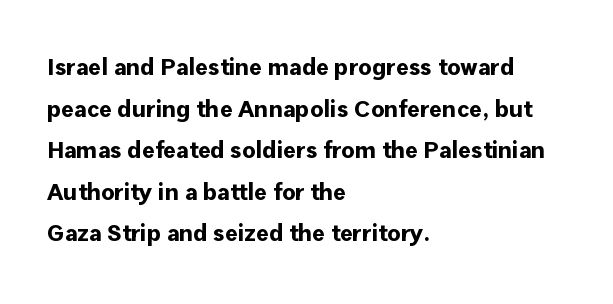
{"italic": "no", "bold": "yes", "underline": "no", "align": "left", "line_spacing_ratio": 1.73, "letter_spacing": "normal", "letter_spacing_em": 0.0, "glyph_px": 24}
